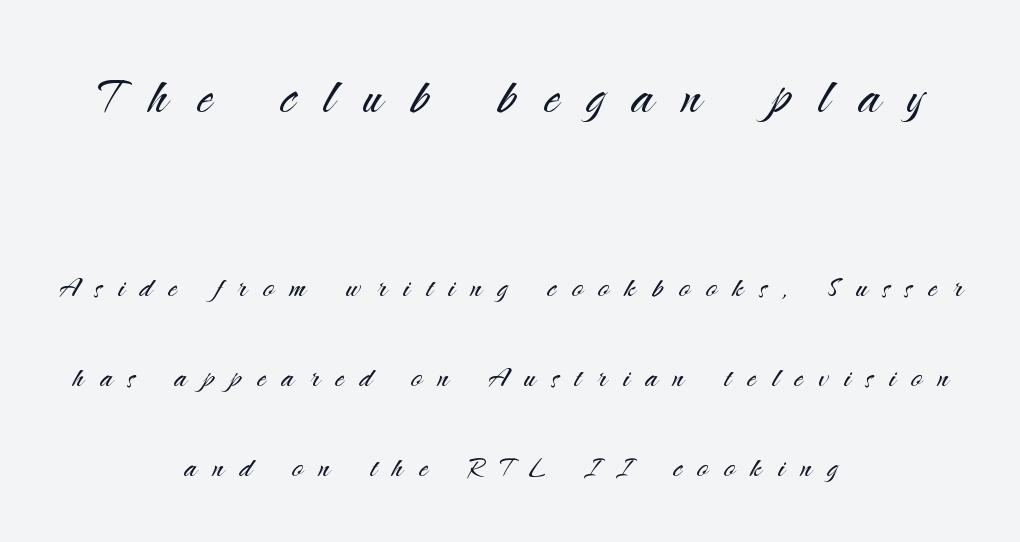
The letters carry no serifs — their stems end cleanly without finishing strokes. Baseline-to-baseline distance is far greater than the letter height. Which margin do the lines hug? Neither — every line sits in the middle. Students, note that the glyphs here are deliberately spaced far apart.
